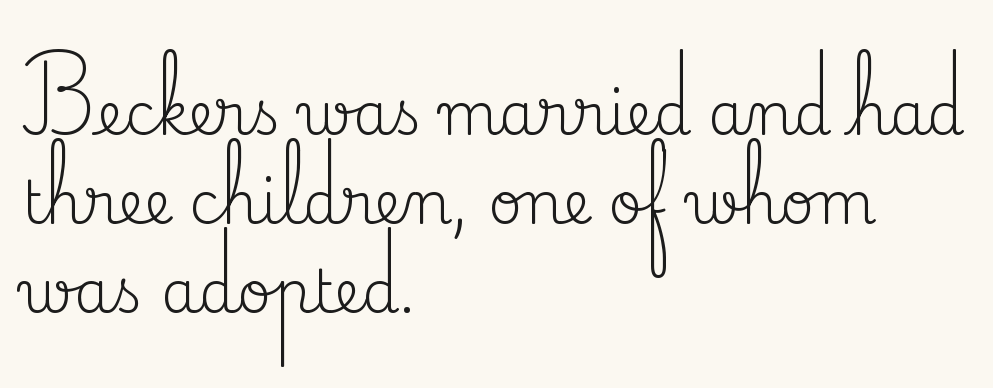
{"serif": "yes", "italic": "no", "bold": "no", "weight": "regular", "width": "normal", "stroke_contrast": "medium", "x_height": "small", "monospaced": "no", "underline": "no", "align": "left", "line_spacing": "normal", "line_spacing_ratio": 1.51, "letter_spacing": "normal", "letter_spacing_em": 0.0, "glyph_px": 59}
